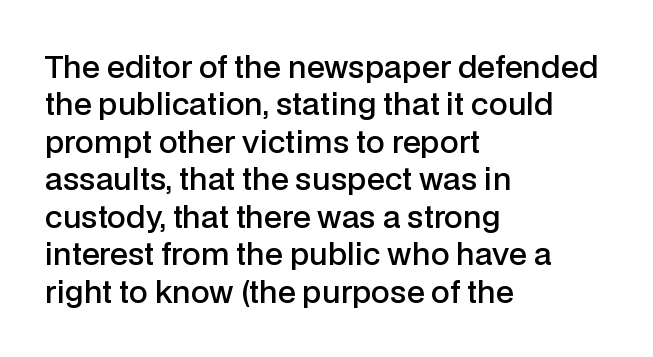
The type family on display is of the sans-serif kind. Compared with typical paragraphs, the rows here are spaced about the same. Stems and bowls a touch heavier than normal — semibold. A student would call this left alignment; a typographer would say flush left, rag right. Posture: upright roman.
